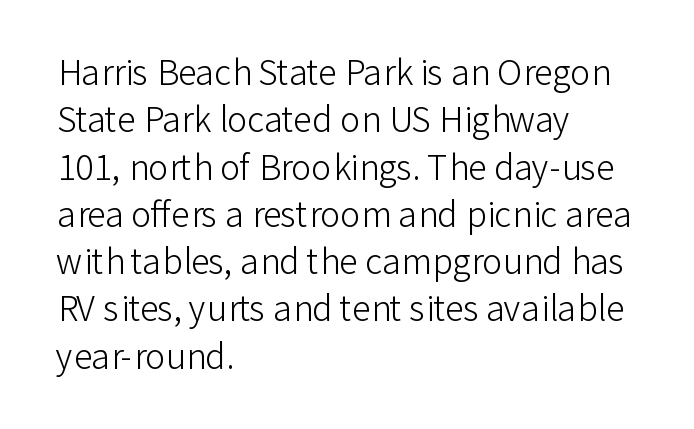
Is there much room between lines? A standard amount, neither cramped nor airy. Is the block centered? No — it sits flush against the left margin. The tracking reads as untouched default to a designer's eye. The type family on display is of the sans-serif kind. This is the regular roman posture of the typeface.
